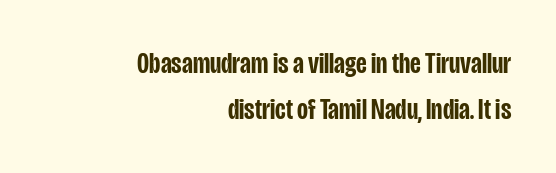
The line texture is even and compact thanks to regular tracking. What kind of face is this? One without serifs — a sans. Layout note: lines flush right. Emphasis by weight is partial: semibold. Here the designer chose a conventional face with non-uniform glyph widths.
